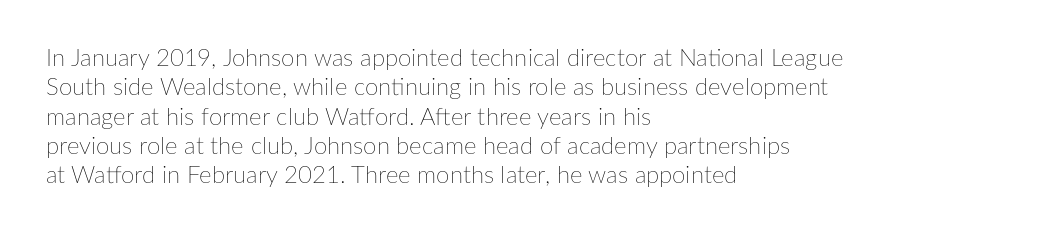
Q: Is the text bold? A: No.
Q: Is the text italic (slanted)? A: No, it is upright.
Q: Is the text underlined? A: No.
Q: How is the paragraph aligned? A: Left-aligned.
Q: Is the spacing between letters normal or unusually wide? A: Normal.
